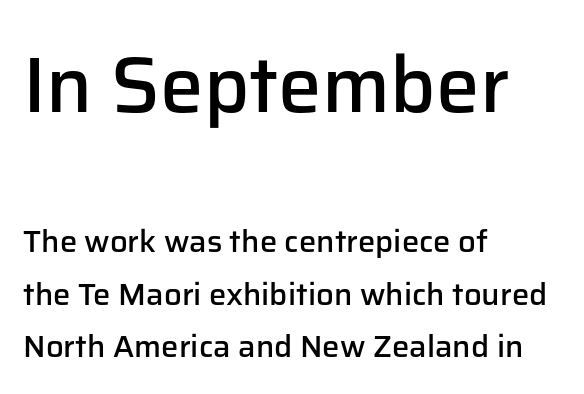
The rendering anchors every line to the left-hand side. Between one letter and the next there's only the usual sliver of space. Caption: semibold face, moderately heavy strokes. This sample keeps an unexceptional amount of space between lines. Bare-footed words on every line. Classification — sans serif.
